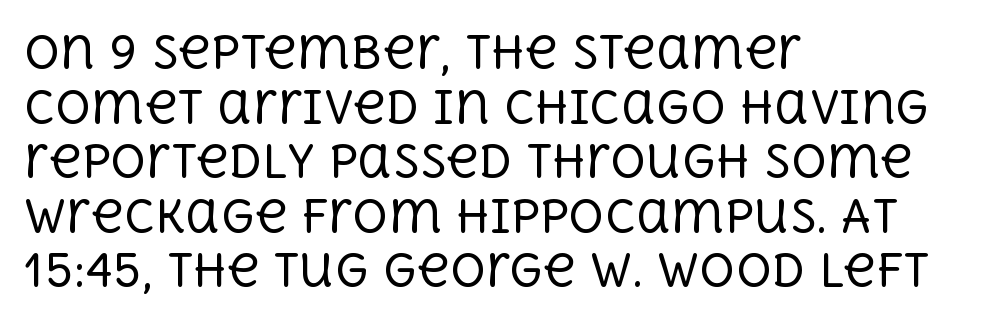
Letterform terminals end in serifs throughout the passage. The tracking reads as untouched default to a designer's eye. These lines are rendered in a variable-pitch font. Bare-footed words on every line.
